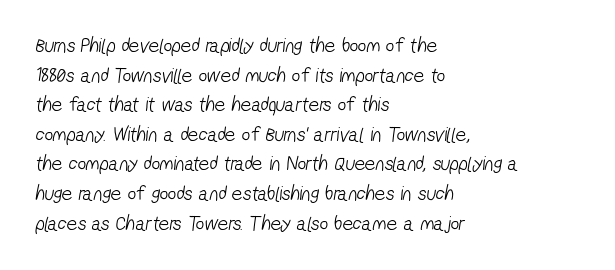
The image shows 21 px text type; set left-aligned, normal line spacing (1.41x), normal letter spacing, not underlined.
